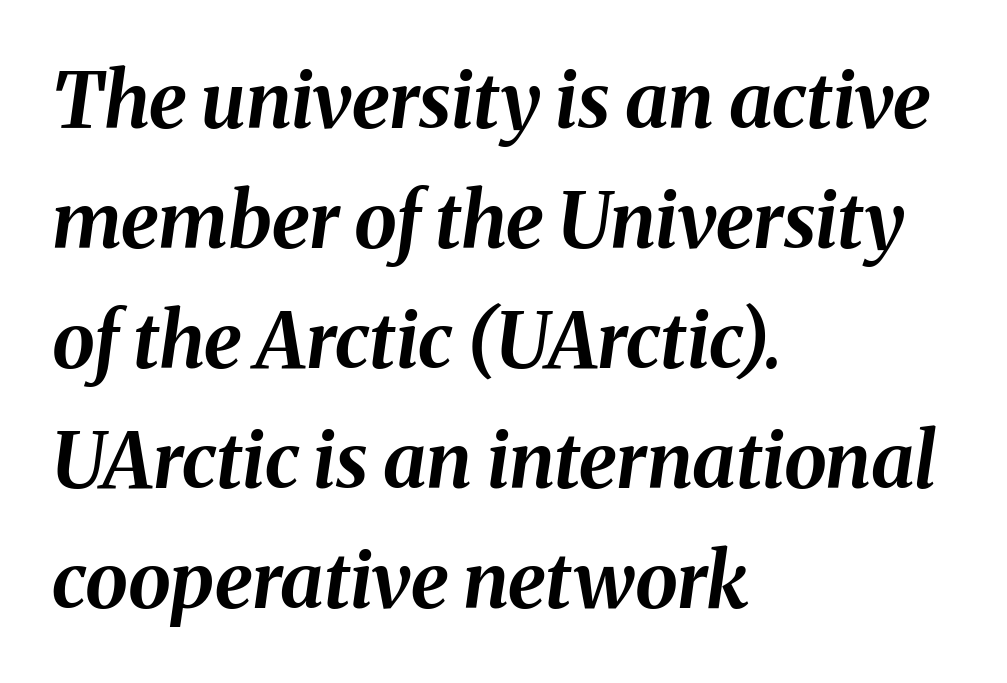
{"italic": "yes", "lean": "right", "slant_degrees": 8, "bold": "yes", "weight": "bold", "width": "normal", "stroke_contrast": "medium", "x_height": "medium", "monospaced": "no", "underline": "no", "align": "left", "line_spacing": "normal", "line_spacing_ratio": 1.56, "letter_spacing": "normal", "letter_spacing_em": 0.0, "glyph_px": 77}
